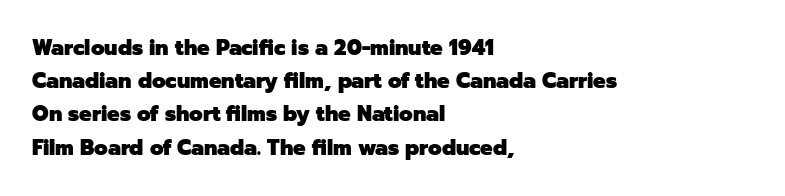
{"italic": "no", "bold": "yes", "underline": "no", "align": "left", "line_spacing": "normal", "line_spacing_ratio": 1.58, "letter_spacing": "normal", "letter_spacing_em": 0.0, "glyph_px": 21}
